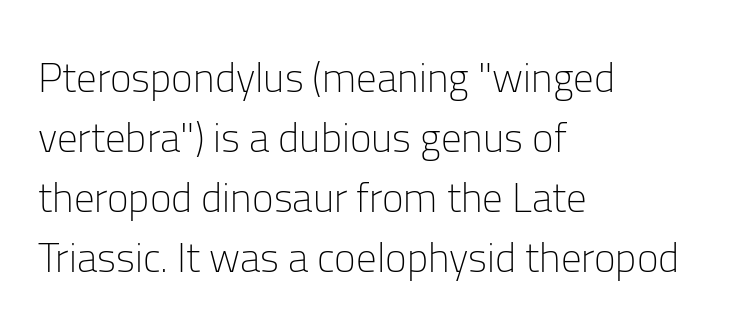
The image shows 41 px light sans-serif type, upright; set left-aligned, normal line spacing (1.46x), normal letter spacing, not underlined; low stroke contrast and a medium x-height.
